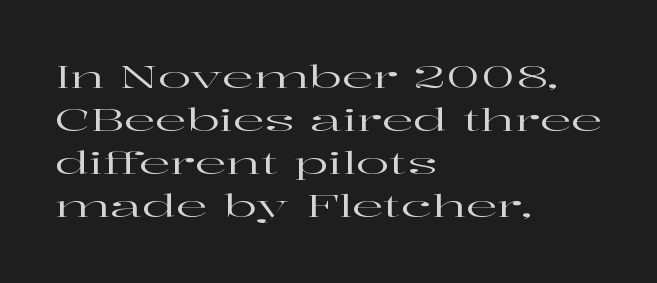
The image shows 31 px wide serif type, upright; set left-aligned, normal line spacing (1.39x), normal letter spacing, not underlined; high stroke contrast and a medium x-height.
